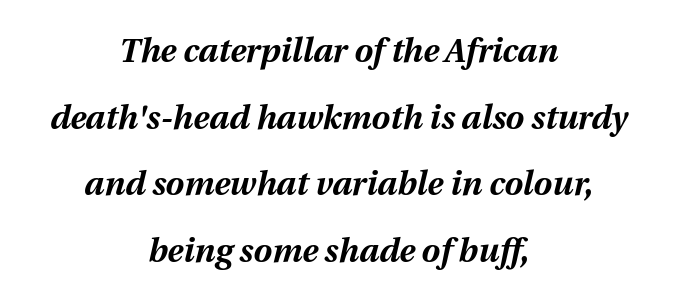
One glance says open: line gaps are wider than usual. Underline: absent. Glyph-to-glyph distance matches everyday printed text. The rendering uses natural spacing where letterforms have individual widths. Compared with a flush-left layout, this one balances lines on the center instead. In terms of weight, the rendering is a true, heavy bold.
